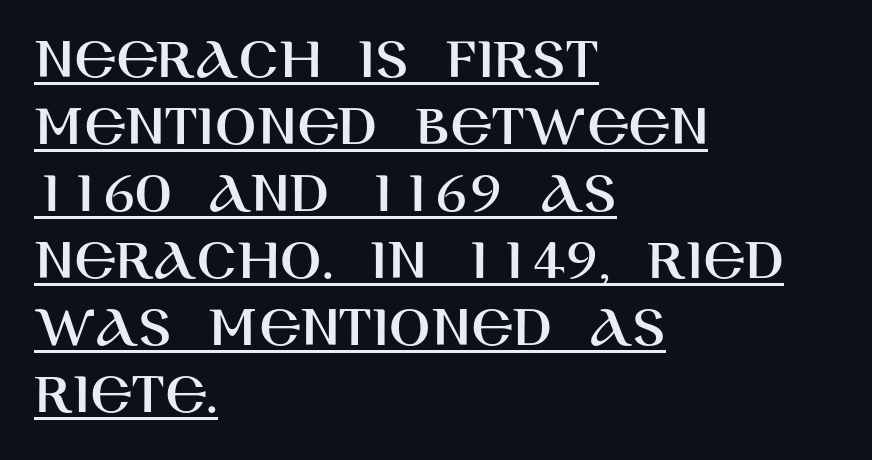
Q: Is the text italic (slanted)? A: No, it is upright.
Q: Is the typeface a serif or a sans-serif typeface? A: Sans-serif.
Q: Is the text underlined? A: Yes.
Q: How is the paragraph aligned? A: Left-aligned.
Q: Is the spacing between letters normal or unusually wide? A: Normal.
Q: Is the spacing between lines tight, normal or loose? A: Tight.
Q: Width (condensed, normal, or wide)? A: Normal.
Q: Stroke contrast? A: High.
Q: x-height? A: Large.
Q: Monospaced? A: No.
